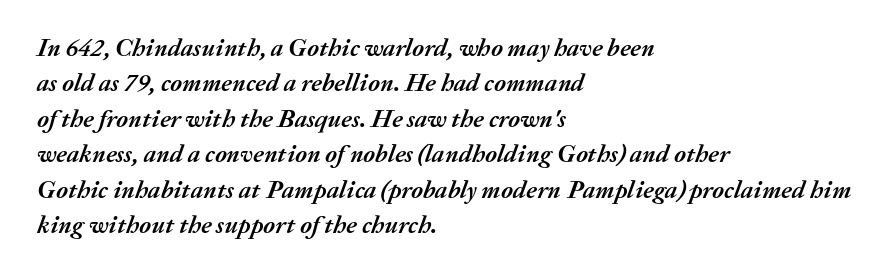
The image shows 25 px bold type, italic (leaning right); set left-aligned, normal line spacing (1.42x), normal letter spacing, not underlined.
